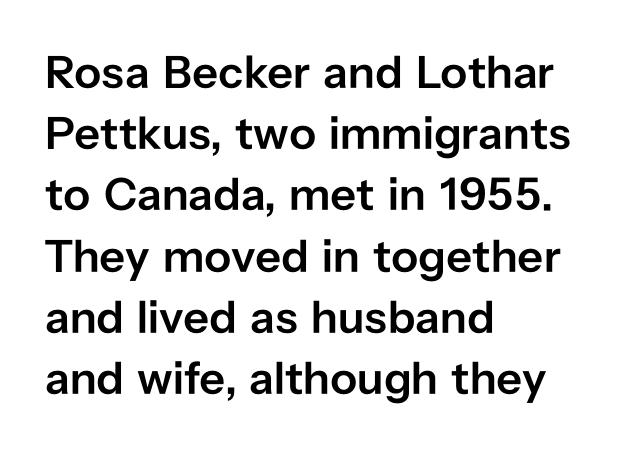
{"serif": "no", "italic": "no", "bold": "semi", "weight": "semibold", "width": "normal", "stroke_contrast": "low", "x_height": "medium", "monospaced": "no", "underline": "no", "align": "left", "line_spacing": "normal", "line_spacing_ratio": 1.33, "letter_spacing": "normal", "letter_spacing_em": 0.0, "glyph_px": 46}
